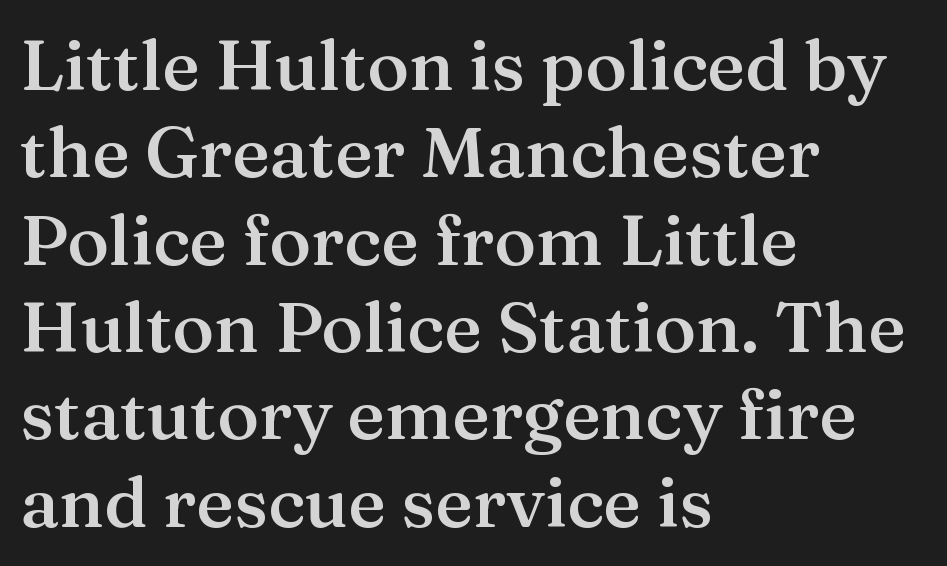
Designer's note — italics off, roman on. This sample uses a serif face. Honestly, there is no underline to notice here at all. Looks like regular typesetting: each glyph gets only the width it needs. Moderately thickened strokes mark this as semibold type.
